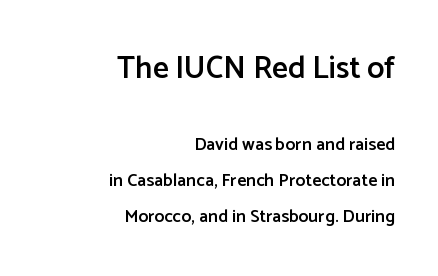
{"serif": "no", "italic": "no", "bold": "semi", "weight": "semibold", "width": "normal", "stroke_contrast": "low", "x_height": "medium", "monospaced": "no", "underline": "no", "align": "right", "line_spacing": "loose", "line_spacing_ratio": 2.01, "letter_spacing": "normal", "letter_spacing_em": 0.0, "larger_block": "first", "size_ratio": 1.72, "glyph_px": 31}
